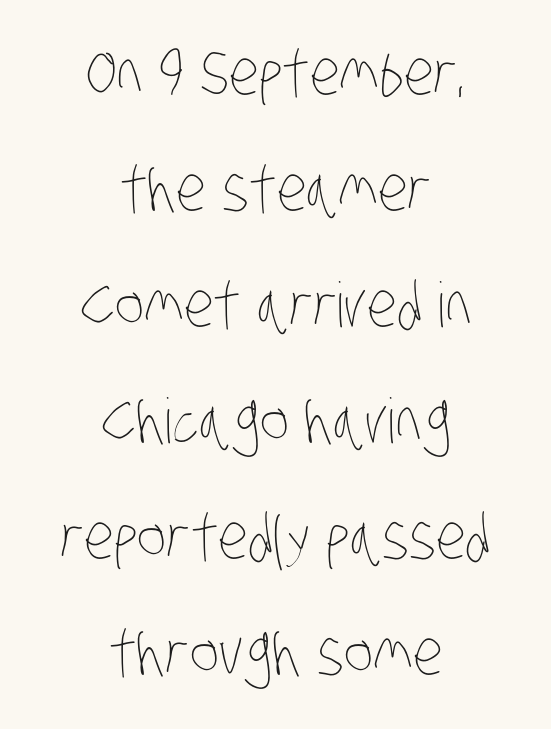
Descender tails drop into unmarked territory. The paragraph shown floats in the horizontal middle. Varying glyph widths throughout — classic text-font behaviour. Inter-character spacing is left at the font's built-in metrics. Vertical stems look standard width or narrower in stroke.
